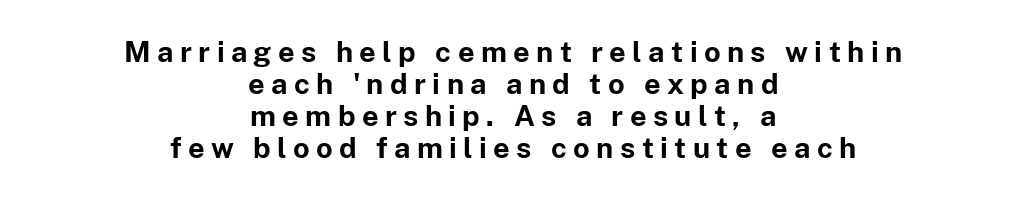
{"serif": "no", "italic": "no", "bold": "yes", "weight": "bold", "width": "normal", "stroke_contrast": "low", "x_height": "medium", "monospaced": "no", "underline": "no", "align": "center", "line_spacing": "tight", "line_spacing_ratio": 1.1, "letter_spacing": "wide", "letter_spacing_em": 0.22, "glyph_px": 29}
